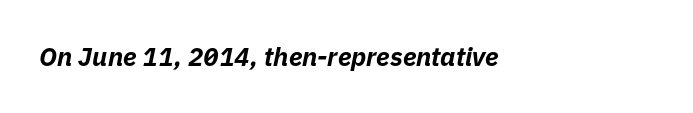
{"italic": "yes", "lean": "right", "slant_degrees": 11, "bold": "yes", "underline": "no", "align": "left", "letter_spacing": "normal", "letter_spacing_em": 0.0, "glyph_px": 26}
